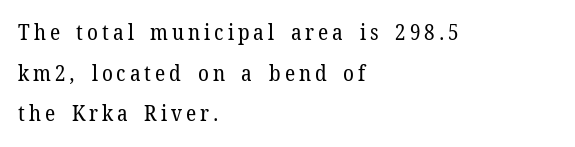
{"italic": "no", "bold": "no", "underline": "no", "align": "left", "line_spacing_ratio": 1.85, "glyph_px": 22}
